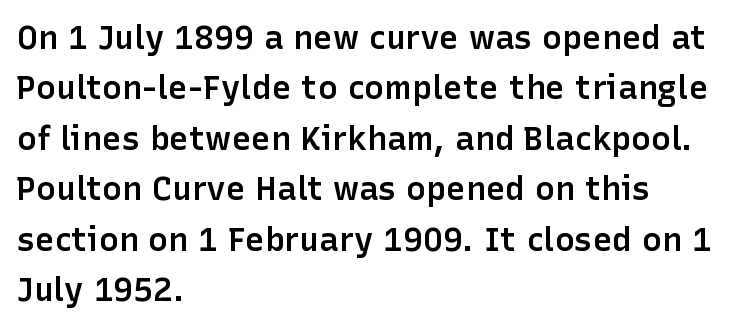
The image shows 33 px semibold sans-serif type, upright; set left-aligned, normal line spacing (1.53x), normal letter spacing, not underlined; low stroke contrast and a medium x-height.
